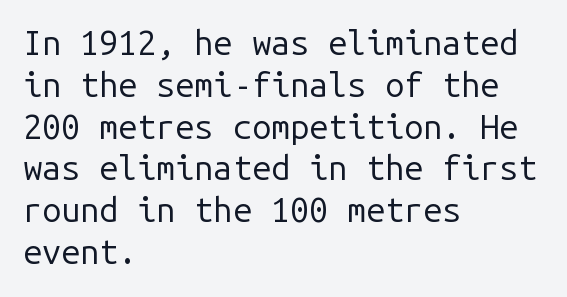
Type without underlining. What kind of face is this? One without serifs — a sans. There is no visible air inserted between adjacent glyphs. These lines are rendered in a fixed-pitch font. Each stroke keeps to a modest, everyday thickness or less.
